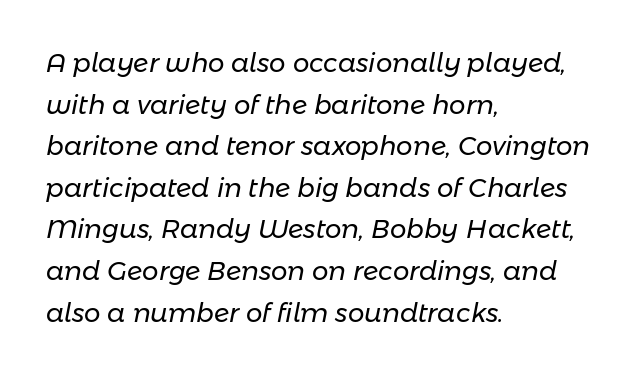
Does extra space separate the letters? No, they use regular spacing. Only glyphs here, with clear space below each row. Style check: oblique. Line spacing here is normal. The lines in this sample share a left origin and differ only in where they stop.
